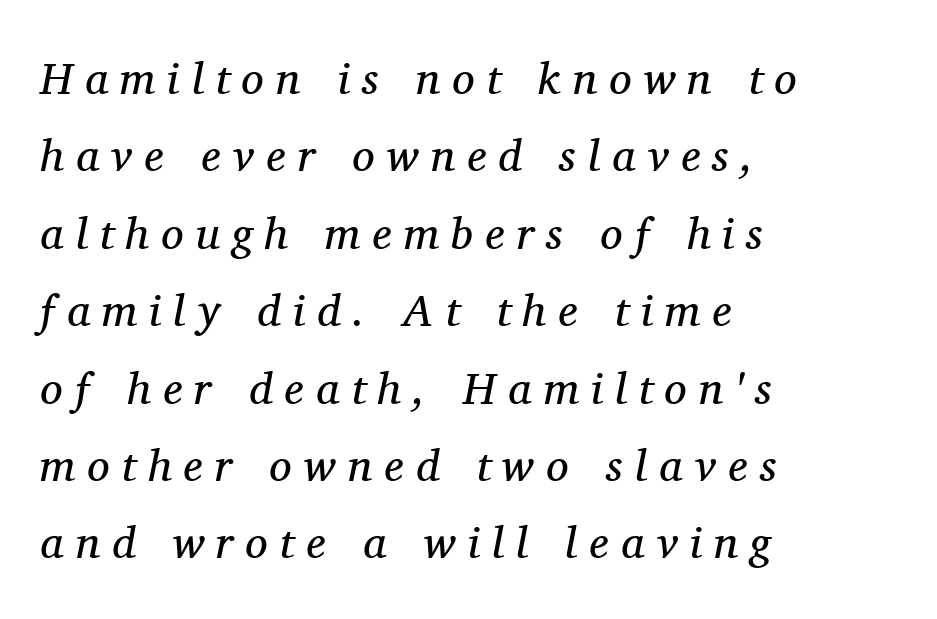
The image shows 45 px regular-weight serif type, italic (leaning right); set left-aligned, line spacing 1.72x, unusually wide letter spacing (+0.27 em), not underlined; medium stroke contrast and a medium x-height.
